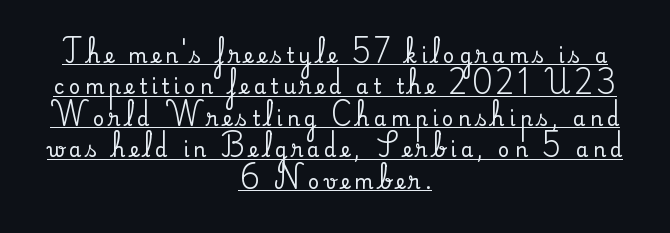
Posture: vertical. This rendering features underlined lettering. Typeset on center — no edge is straight. Compared with typical body copy, the letter spacing here is much looser. Quick note: interline space is typical.
